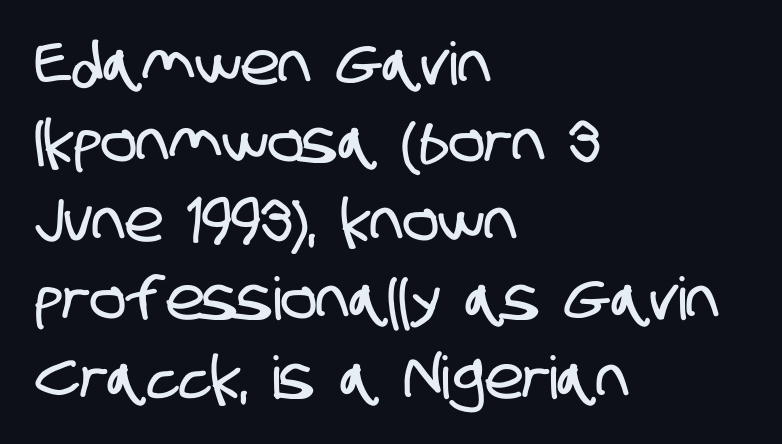
The image shows 59 px condensed sans-serif type; set left-aligned, normal line spacing (1.33x), normal letter spacing, not underlined; low stroke contrast and a large x-height.
